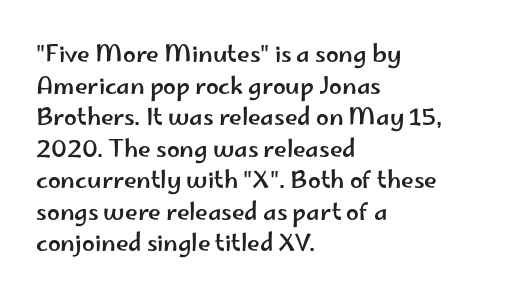
The letterforms sit shoulder to shoulder at normal distance. The paragraph has a hard left edge and a soft right edge. A clean baseline with only descenders dipping below it. No italicization has been applied; the sample stays upright.
